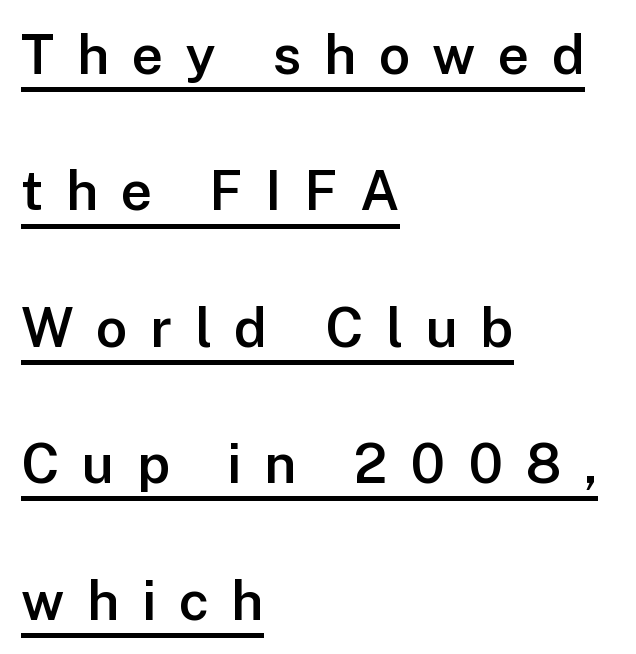
Compared with an ordinary text face, these strokes are moderately heavier — a semibold. Unlike a traditional serif, this face leaves its strokes unadorned. You could not count columns in this text — the font is proportionally spaced. Successive baselines arrive slowly, with a big drop between each. This sample is left-justified, so line endings fall wherever the words run out.
